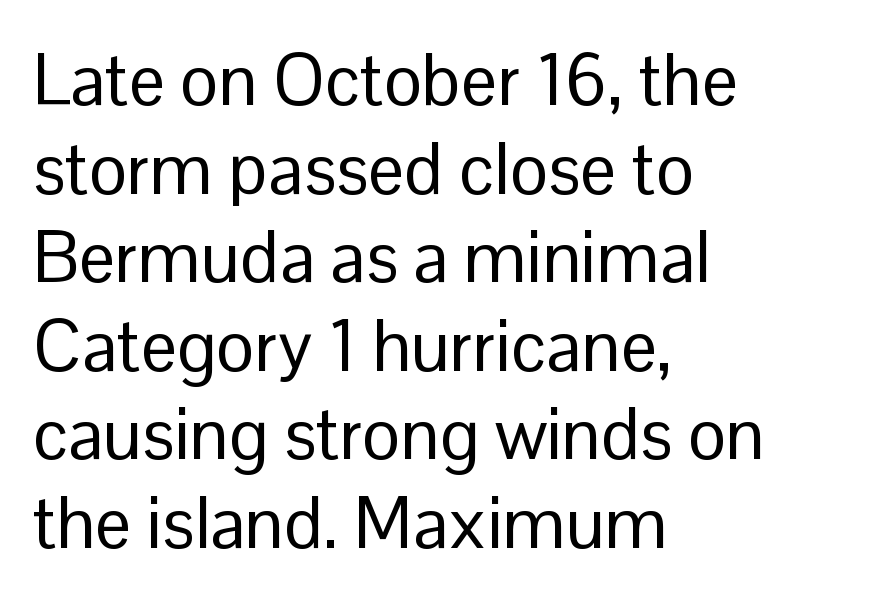
{"serif": "no", "italic": "no", "bold": "no", "weight": "regular", "width": "normal", "stroke_contrast": "low", "x_height": "medium", "monospaced": "no", "underline": "no", "align": "left", "line_spacing_ratio": 1.23, "letter_spacing": "normal", "letter_spacing_em": 0.0, "glyph_px": 72}
